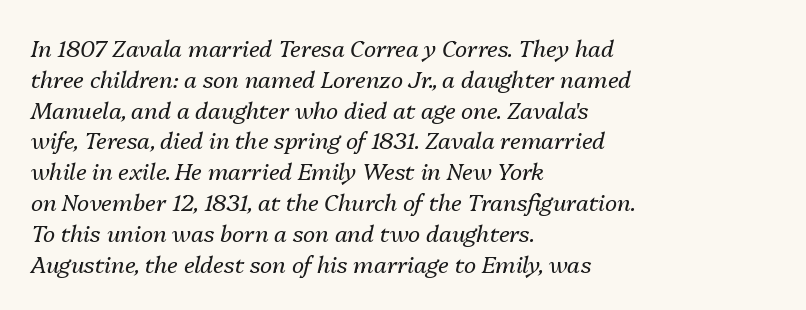
Q: Is the text bold? A: No.
Q: Is the text italic (slanted)? A: Yes, it leans right by about 13 degrees.
Q: Is the text underlined? A: No.
Q: How is the paragraph aligned? A: Left-aligned.
Q: Is the spacing between letters normal or unusually wide? A: Normal.
Q: Is the spacing between lines tight, normal or loose? A: Normal.
